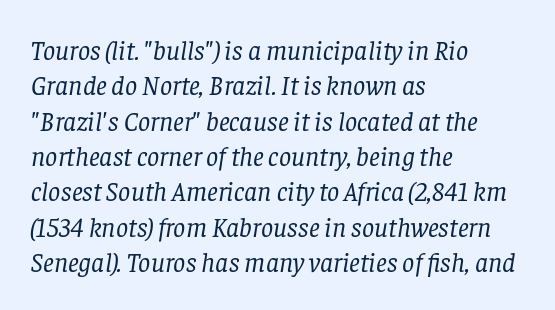
In terms of letterspacing, this is plain default setting. Stems here are at most as thick as an everyday book face. Visually the block forms a straight wall on the left and a jagged coastline on the right. Characters are canted at an angle relative to the baseline's perpendicular. Evenly set lines give the paragraph a standard silhouette.
